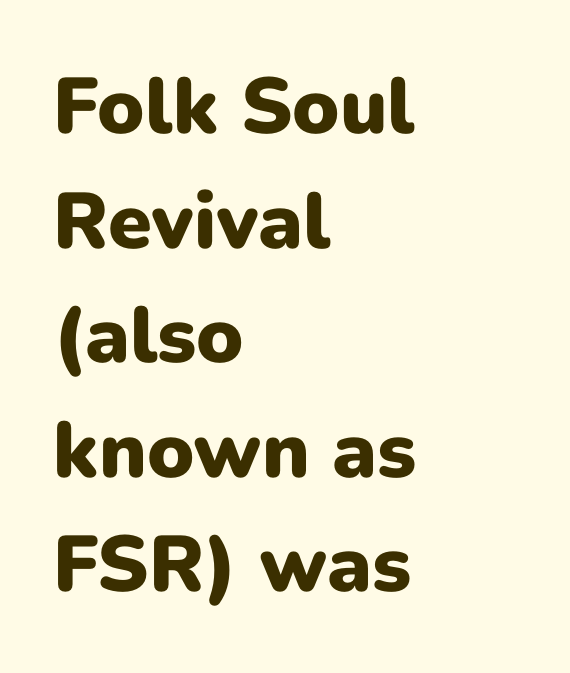
{"serif": "no", "italic": "no", "bold": "yes", "weight": "heavy", "width": "normal", "stroke_contrast": "low", "x_height": "medium", "monospaced": "no", "underline": "no", "align": "left", "line_spacing": "normal", "line_spacing_ratio": 1.45, "letter_spacing": "normal", "letter_spacing_em": 0.0, "glyph_px": 79}
